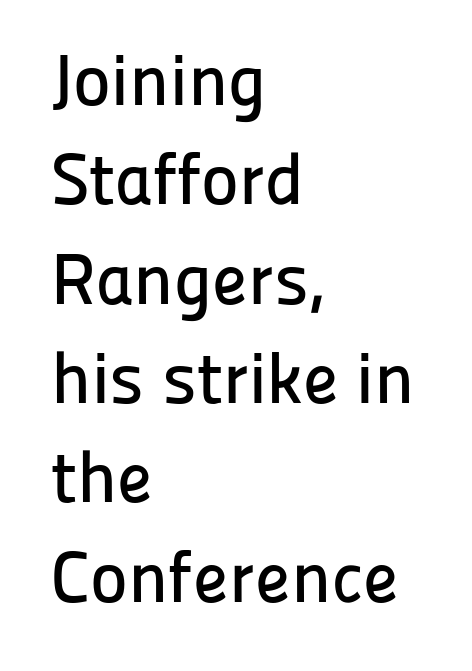
Q: Is the text italic (slanted)? A: No, it is upright.
Q: Is the typeface a serif or a sans-serif typeface? A: Sans-serif.
Q: Is the text underlined? A: No.
Q: How is the paragraph aligned? A: Left-aligned.
Q: Is the spacing between letters normal or unusually wide? A: Normal.
Q: Is the spacing between lines tight, normal or loose? A: Normal.
Q: Width (condensed, normal, or wide)? A: Normal.
Q: Stroke contrast? A: Low.
Q: x-height? A: Medium.
Q: Monospaced? A: No.
